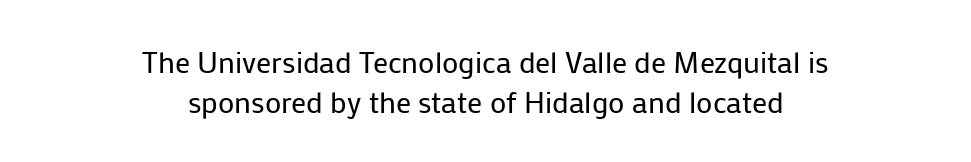
Q: Is the text bold? A: No.
Q: Is the text italic (slanted)? A: No, it is upright.
Q: Is the typeface a serif or a sans-serif typeface? A: Sans-serif.
Q: Is the text underlined? A: No.
Q: How is the paragraph aligned? A: Centered.
Q: Is the spacing between letters normal or unusually wide? A: Normal.
Q: Is the spacing between lines tight, normal or loose? A: Normal.
Q: Width (condensed, normal, or wide)? A: Normal.
Q: Stroke contrast? A: Low.
Q: x-height? A: Medium.
Q: Monospaced? A: No.
